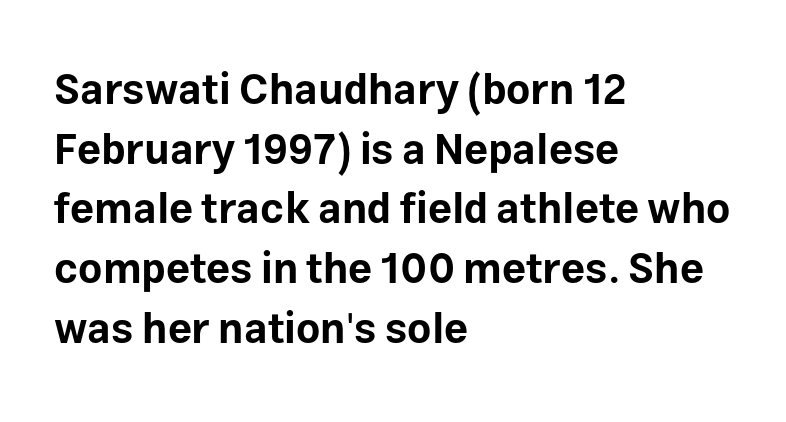
The image shows 42 px bold sans-serif type, upright; set left-aligned, normal line spacing (1.42x), normal letter spacing, not underlined; low stroke contrast and a medium x-height.
